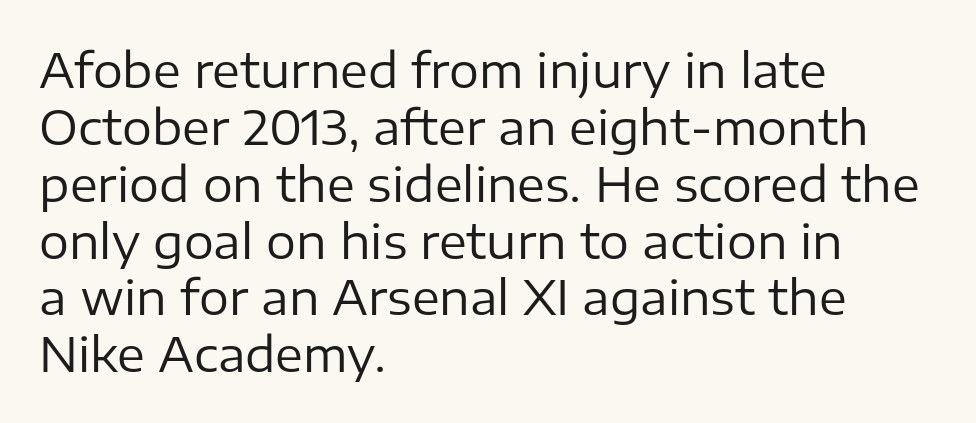
The type family on display is of the sans-serif kind. You could call the tracking neutral — neither tight nor loose. Upright lettering throughout. These lines are rendered in a variable-pitch font.
